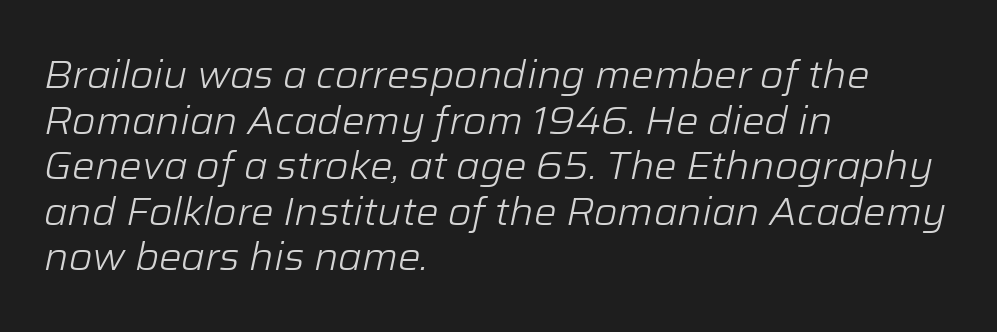
{"italic": "yes", "lean": "right", "slant_degrees": 12, "bold": "no", "weight": "light", "width": "normal", "stroke_contrast": "low", "x_height": "medium", "monospaced": "no", "underline": "no", "align": "left", "line_spacing_ratio": 1.2, "letter_spacing": "normal", "letter_spacing_em": 0.0, "glyph_px": 38}
